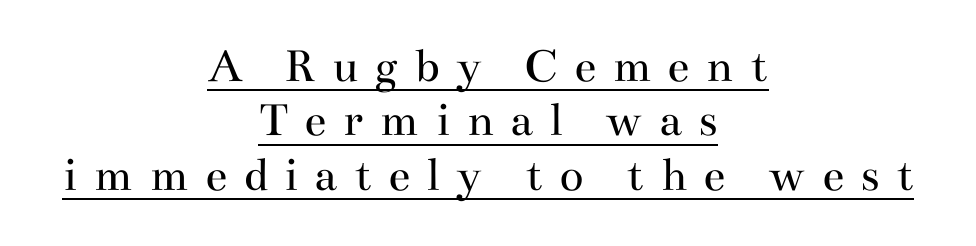
{"serif": "yes", "italic": "no", "bold": "no", "weight": "regular", "width": "wide", "stroke_contrast": "medium", "x_height": "small", "monospaced": "no", "underline": "yes", "align": "center", "line_spacing": "tight", "line_spacing_ratio": 1.09, "letter_spacing": "wide", "letter_spacing_em": 0.32, "glyph_px": 50}
